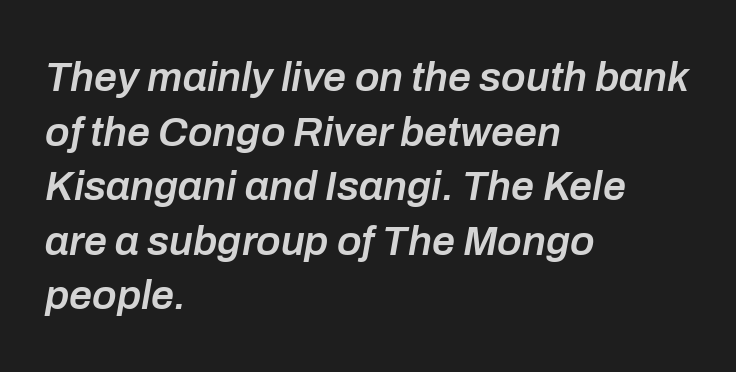
The image shows 41 px semibold type, italic (leaning right); set left-aligned, normal line spacing (1.33x), normal letter spacing, not underlined; low stroke contrast and a medium x-height.
